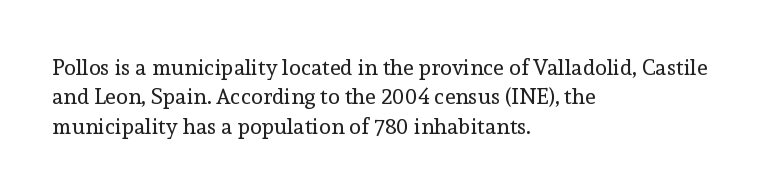
{"italic": "no", "bold": "no", "underline": "no", "align": "left", "line_spacing": "normal", "line_spacing_ratio": 1.33, "letter_spacing": "normal", "letter_spacing_em": 0.0, "glyph_px": 22}
